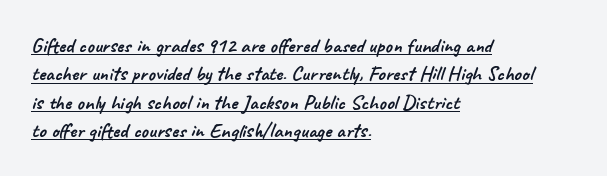
Every row of glyphs begins at an identical x-position on the left. Letter spacing: default. Whoever set this chose a conventional vertical rhythm. Each line of the rendering has a horizontal stroke beneath the glyphs.
